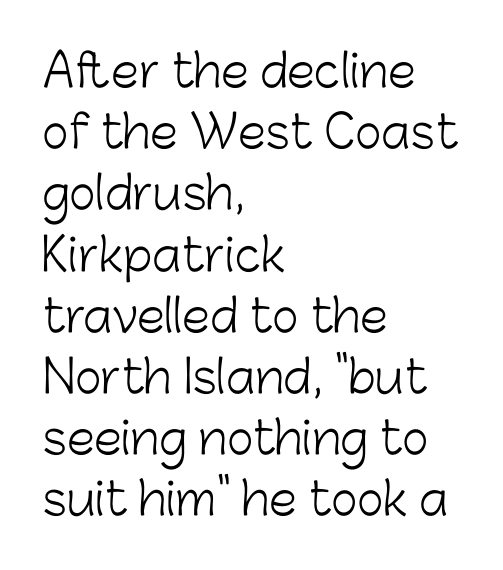
{"serif": "no", "italic": "no", "bold": "no", "weight": "light", "width": "normal", "stroke_contrast": "low", "x_height": "medium", "monospaced": "no", "underline": "no", "align": "left", "line_spacing": "normal", "line_spacing_ratio": 1.36, "letter_spacing": "normal", "letter_spacing_em": 0.0, "glyph_px": 45}
